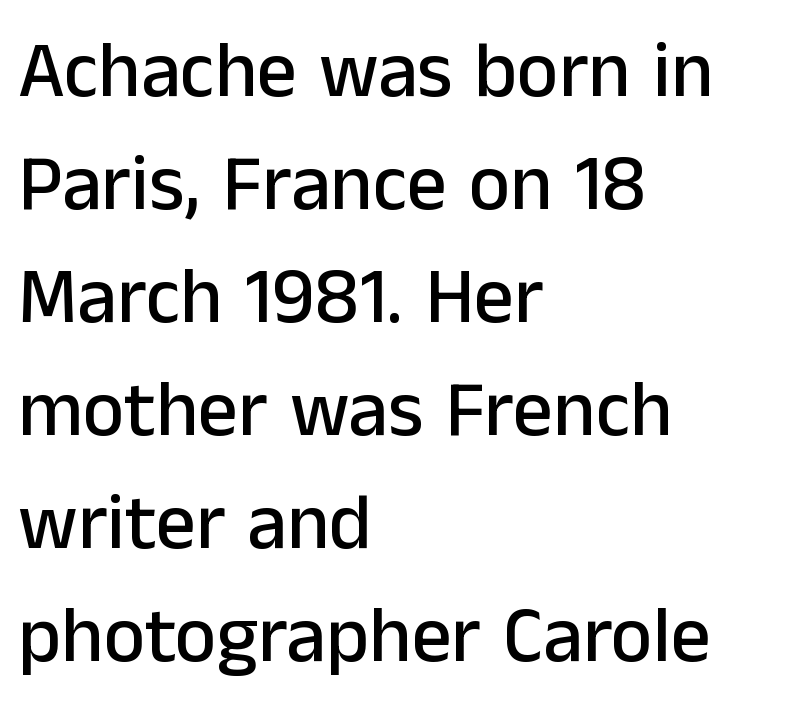
The image shows 79 px sans-serif type, upright; set left-aligned, normal line spacing (1.43x), normal letter spacing, not underlined; low stroke contrast and a medium x-height.
